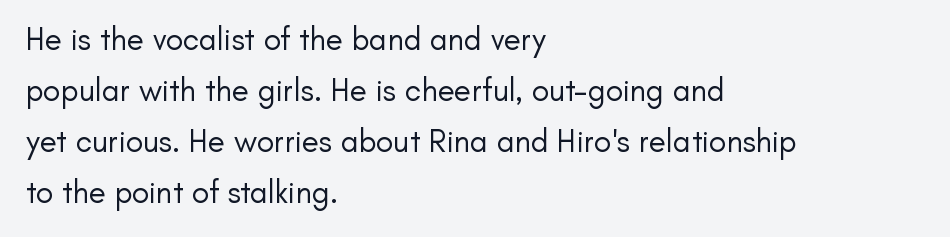
Q: Is the text bold? A: No.
Q: Is the text italic (slanted)? A: No, it is upright.
Q: Is the typeface a serif or a sans-serif typeface? A: Sans-serif.
Q: Is the text underlined? A: No.
Q: How is the paragraph aligned? A: Left-aligned.
Q: Is the spacing between letters normal or unusually wide? A: Normal.
Q: Is the spacing between lines tight, normal or loose? A: Normal.
Q: Width (condensed, normal, or wide)? A: Normal.
Q: Stroke contrast? A: Low.
Q: x-height? A: Small.
Q: Monospaced? A: No.
